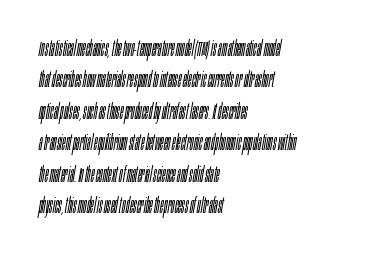
{"italic": "yes", "lean": "right", "slant_degrees": 10, "bold": "no", "underline": "no", "align": "left", "line_spacing": "normal", "line_spacing_ratio": 1.5, "letter_spacing": "normal", "letter_spacing_em": 0.0, "glyph_px": 21}
